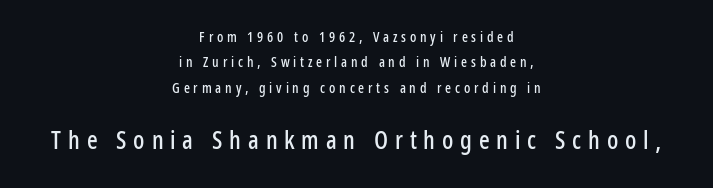
{"italic": "no", "underline": "no", "align": "center", "line_spacing_ratio": 1.82, "letter_spacing": "wide", "letter_spacing_em": 0.27, "larger_block": "second", "size_ratio": 1.79, "glyph_px": 25}
